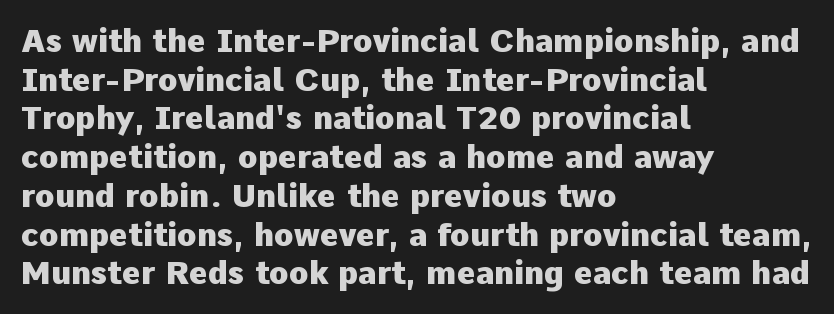
Beneath every word, the page is bare. The gaps between neighbouring characters are ordinary and unremarkable. Is the type bold? Yes — the strokes are clearly thick and heavy. Letterform terminals end flat and unadorned throughout the passage.
